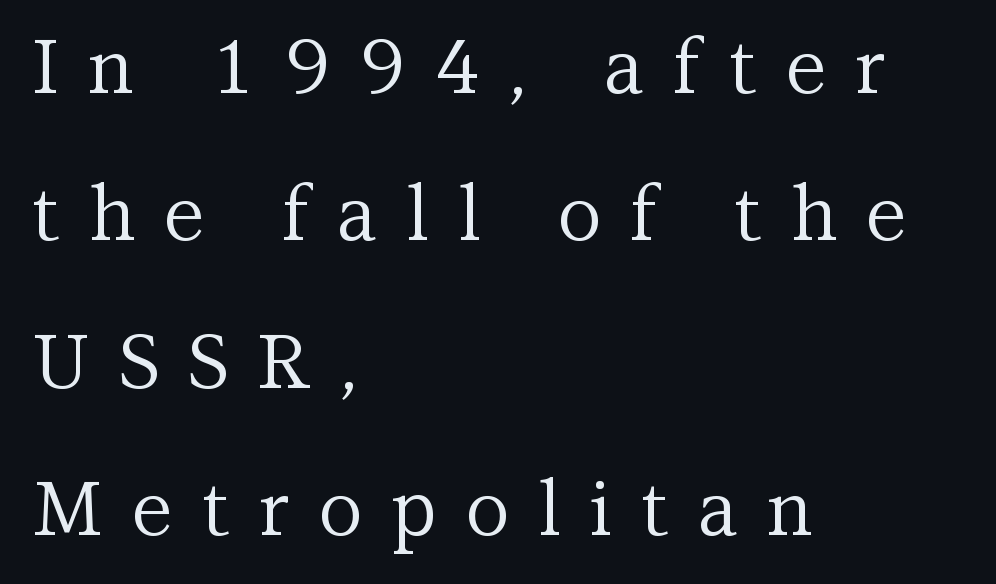
{"serif": "yes", "italic": "no", "bold": "no", "weight": "regular", "width": "normal", "stroke_contrast": "medium", "x_height": "medium", "monospaced": "no", "underline": "no", "align": "left", "line_spacing": "loose", "line_spacing_ratio": 1.94, "letter_spacing": "wide", "letter_spacing_em": 0.38, "glyph_px": 76}
